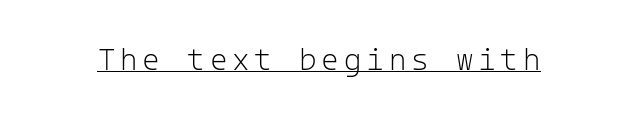
{"serif": "no", "italic": "no", "bold": "no", "weight": "light", "width": "normal", "stroke_contrast": "low", "x_height": "medium", "monospaced": "yes", "underline": "yes", "glyph_px": 30}
